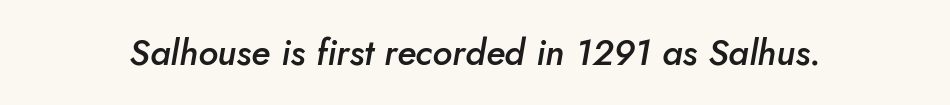
{"italic": "yes", "lean": "right", "slant_degrees": 5, "bold": "semi", "weight": "semibold", "width": "normal", "stroke_contrast": "low", "x_height": "small", "monospaced": "no", "underline": "no", "letter_spacing": "normal", "letter_spacing_em": 0.0, "glyph_px": 36}
